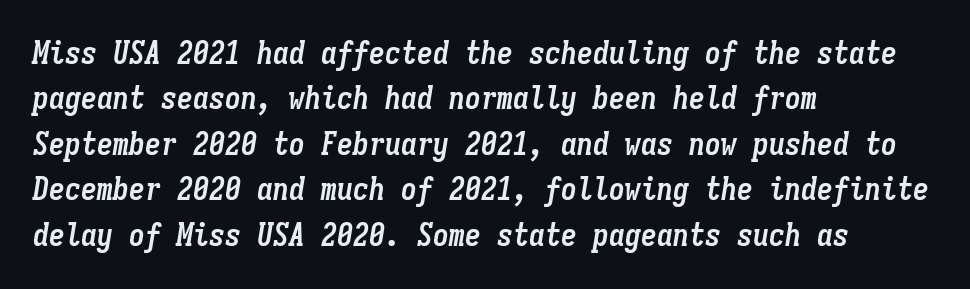
The image shows 32 px semibold, condensed type, italic (leaning right), monospaced; set left-aligned, normal line spacing (1.42x), normal letter spacing, not underlined; low stroke contrast and a medium x-height.
